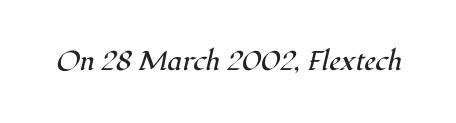
{"italic": "yes", "lean": "right", "slant_degrees": 12, "bold": "no", "underline": "no", "letter_spacing": "normal", "letter_spacing_em": 0.0, "glyph_px": 27}
